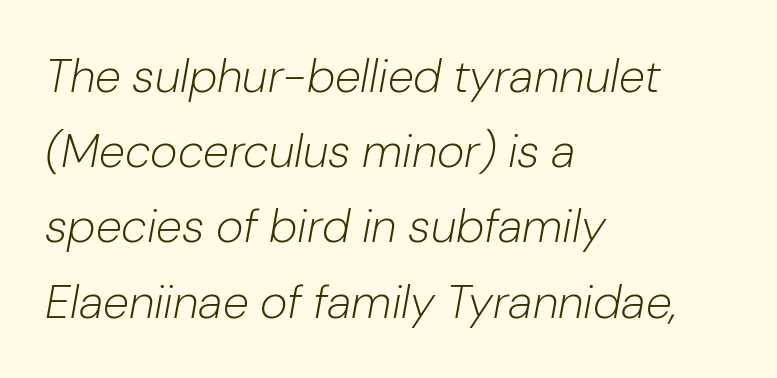
The image shows 47 px light type, italic (leaning right); set left-aligned, normal line spacing (1.6x), normal letter spacing, not underlined; low stroke contrast and a medium x-height.
